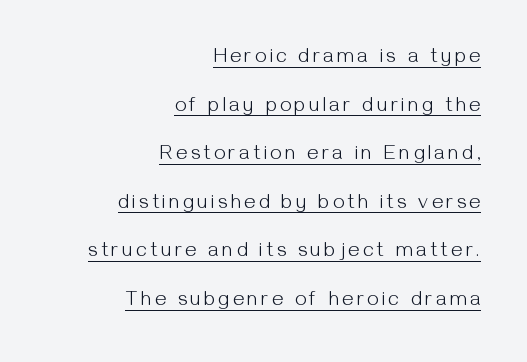
{"italic": "no", "bold": "no", "underline": "yes", "align": "right", "line_spacing": "loose", "line_spacing_ratio": 2.43, "glyph_px": 20}
